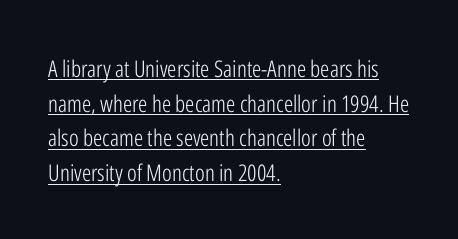
The image shows 23 px text type, upright; set left-aligned, normal line spacing (1.51x), normal letter spacing, underlined.
